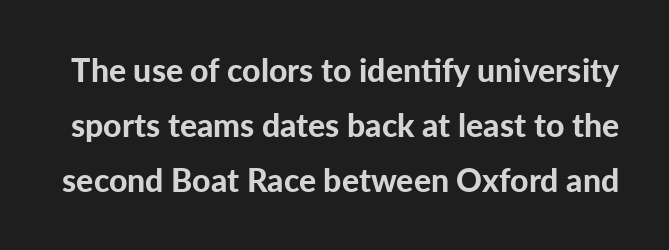
Students, note that the glyphs here touch the page at normal intervals. Looks like regular typesetting: each glyph gets only the width it needs. These lines were composed using upright roman letters. The glyphs have the mass of a bold cut.
